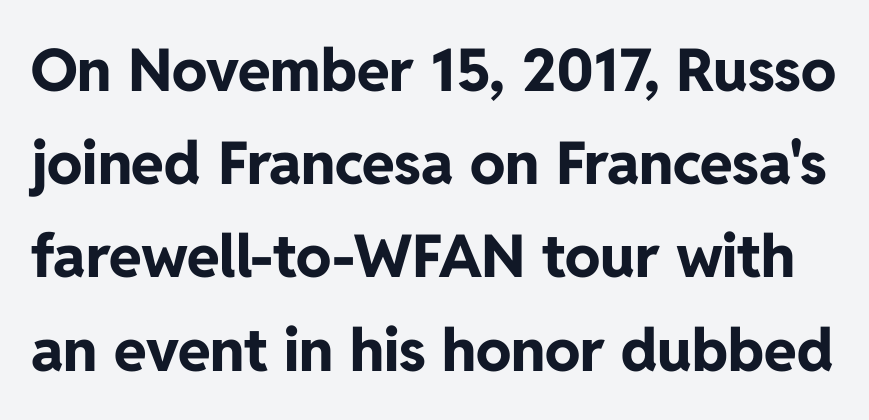
Character widths vary here, with narrow letters taking less room than wide ones. The designer went with a sans here, leaving each stem footless. Caption: standard tracking, unaltered. What's the leading like? Ordinary, nothing unusual. This is the regular roman posture of the typeface.
